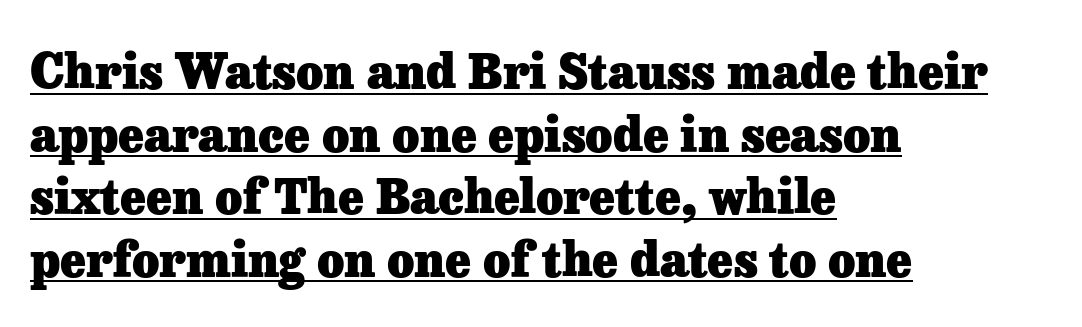
Q: Is the text bold? A: Yes.
Q: Is the text italic (slanted)? A: No, it is upright.
Q: Is the typeface a serif or a sans-serif typeface? A: Serif.
Q: Is the text underlined? A: Yes.
Q: How is the paragraph aligned? A: Left-aligned.
Q: Is the spacing between letters normal or unusually wide? A: Normal.
Q: Is the spacing between lines tight, normal or loose? A: Normal.
Q: Width (condensed, normal, or wide)? A: Normal.
Q: Stroke contrast? A: Low.
Q: x-height? A: Medium.
Q: Monospaced? A: No.
